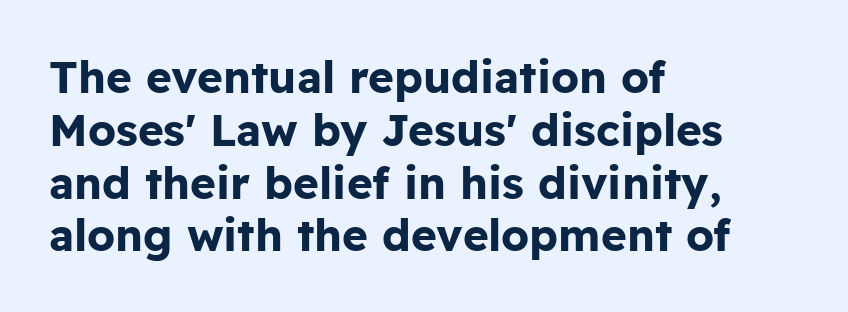
The image shows 44 px bold sans-serif type, upright; set left-aligned, line spacing 1.2x, normal letter spacing, not underlined; low stroke contrast and a medium x-height.
